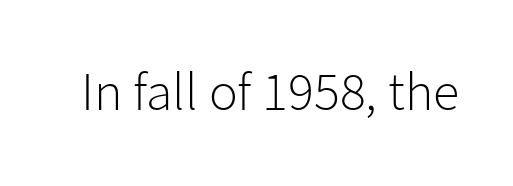
{"serif": "no", "italic": "no", "bold": "no", "weight": "light", "width": "normal", "stroke_contrast": "low", "x_height": "medium", "monospaced": "no", "underline": "no", "letter_spacing": "normal", "letter_spacing_em": 0.0, "glyph_px": 54}
